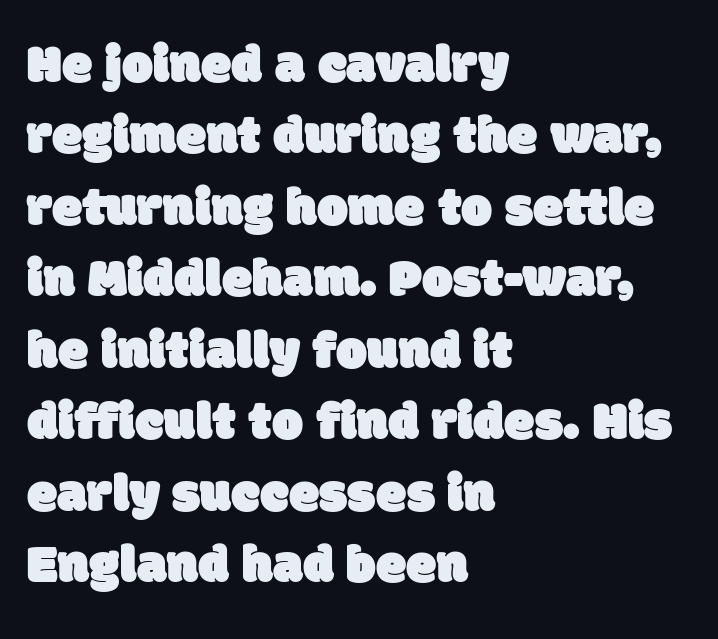
The image shows 55 px sans-serif type; set left-aligned, normal line spacing (1.3x), normal letter spacing, not underlined; low stroke contrast and a large x-height.
